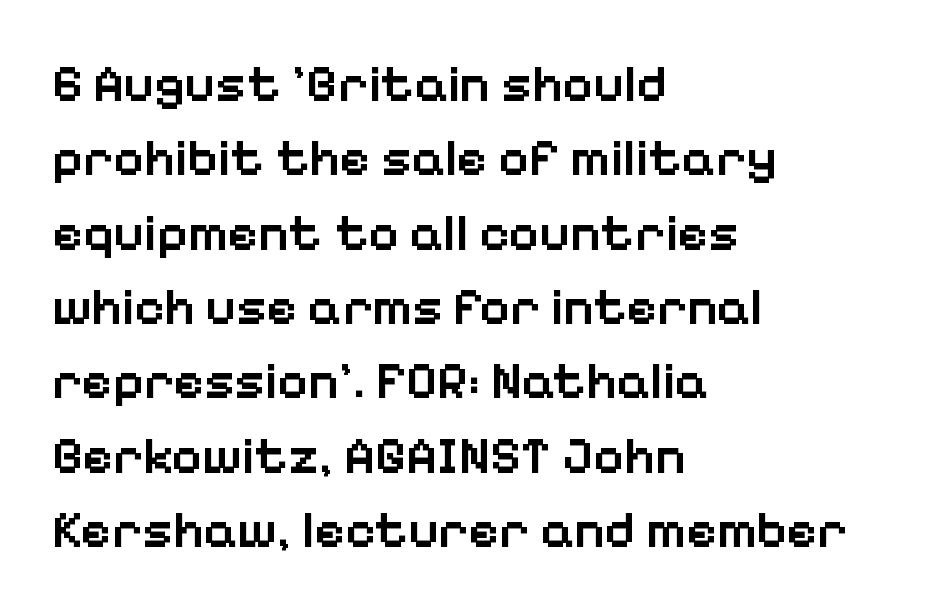
The image shows 52 px semibold sans-serif type, upright; set left-aligned, normal line spacing (1.43x), normal letter spacing, not underlined; low stroke contrast and a medium x-height.
